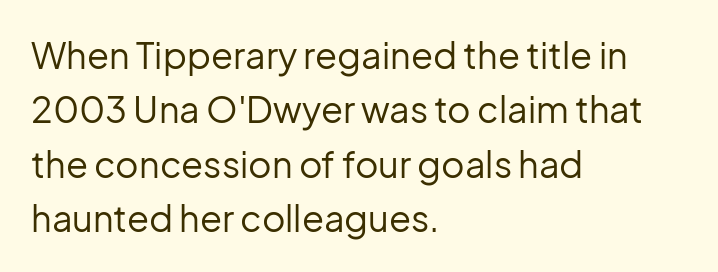
{"serif": "no", "italic": "no", "bold": "no", "weight": "regular", "width": "normal", "stroke_contrast": "low", "x_height": "medium", "monospaced": "no", "underline": "no", "align": "left", "line_spacing": "normal", "line_spacing_ratio": 1.51, "letter_spacing": "normal", "letter_spacing_em": 0.0, "glyph_px": 36}
